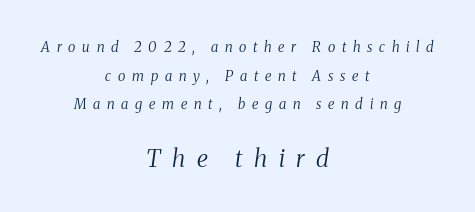
The image shows 24 px text type, italic (leaning right); set centered, loose line spacing (2.04x), unusually wide letter spacing (+0.48 em), not underlined; the second (bottom) block is 1.71x larger.
